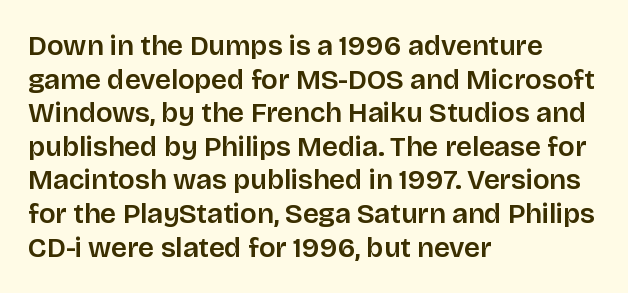
{"serif": "no", "italic": "no", "width": "normal", "stroke_contrast": "low", "x_height": "large", "monospaced": "no", "underline": "no", "align": "left", "line_spacing_ratio": 1.2, "letter_spacing": "normal", "letter_spacing_em": 0.0, "glyph_px": 28}
